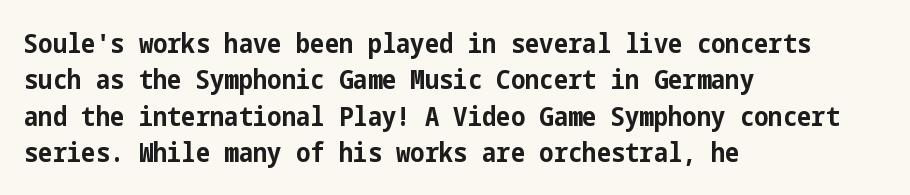
The lettering stays uniformly vertical, giving the passage a roman look. Letters rest on an invisible, unmarked baseline. This block has exactly the height ordinary leading produces. Spacing between characters is what you'd get straight out of the box. Notice how thick the strokes are: this is what a full bold looks like.
